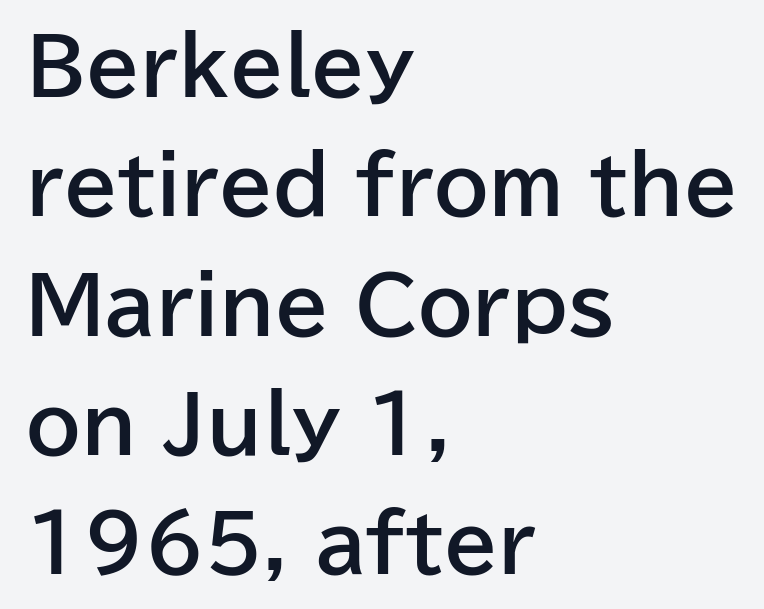
{"serif": "no", "italic": "no", "bold": "yes", "weight": "bold", "width": "normal", "stroke_contrast": "low", "x_height": "medium", "monospaced": "no", "underline": "no", "align": "left", "line_spacing": "normal", "line_spacing_ratio": 1.53, "letter_spacing": "normal", "letter_spacing_em": 0.0, "glyph_px": 78}
